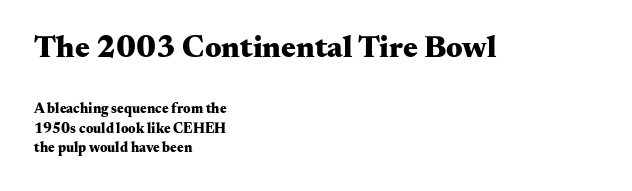
The image shows 31 px heavy, wide serif type, upright; set left-aligned, normal line spacing (1.4x), normal letter spacing, not underlined; the first (top) block is 2.21x larger; medium stroke contrast and a small x-height.
